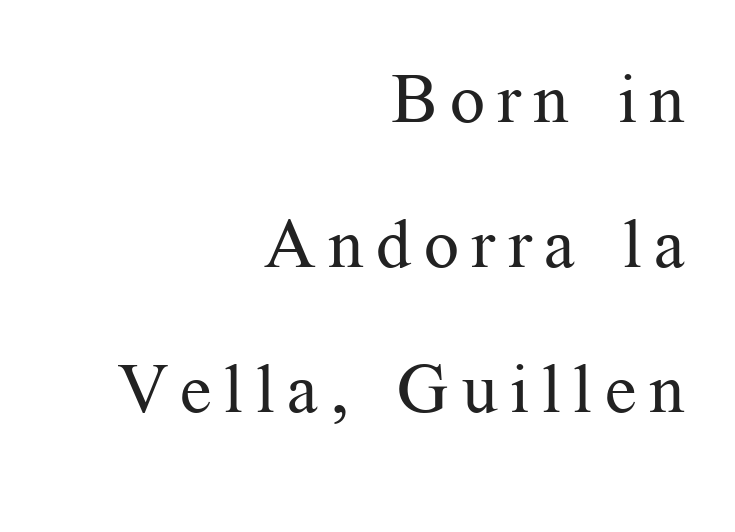
{"serif": "yes", "italic": "no", "bold": "no", "weight": "regular", "width": "normal", "stroke_contrast": "medium", "x_height": "medium", "monospaced": "no", "underline": "no", "align": "right", "line_spacing": "loose", "line_spacing_ratio": 2.1, "glyph_px": 69}
